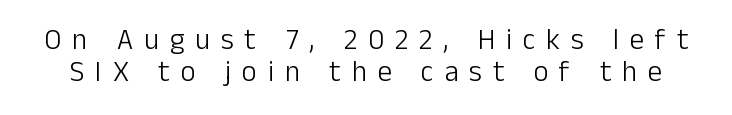
Q: Is the text bold? A: No.
Q: Is the text italic (slanted)? A: No, it is upright.
Q: Is the typeface a serif or a sans-serif typeface? A: Sans-serif.
Q: Is the text underlined? A: No.
Q: Is the spacing between letters normal or unusually wide? A: Unusually wide.
Q: Is the spacing between lines tight, normal or loose? A: Tight.
Q: Width (condensed, normal, or wide)? A: Normal.
Q: Stroke contrast? A: Low.
Q: x-height? A: Medium.
Q: Monospaced? A: No.
